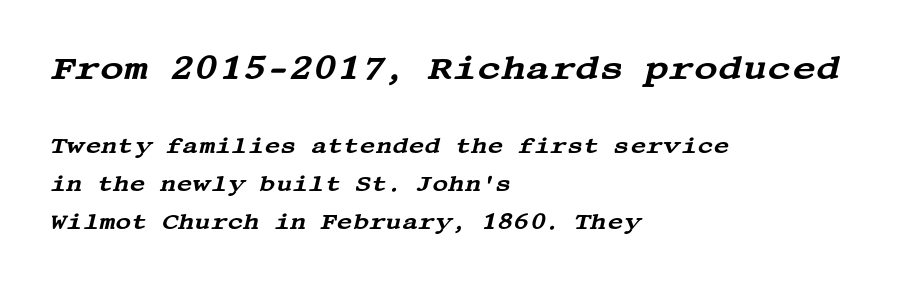
The horizontal fit of the characters is conventional and even. These lines were composed using italics. These two chunks differ in scale, with the top chunk taking the larger measure. Examine the stroke ends and you'll spot serifs. The paragraph shown leans on its left margin.
